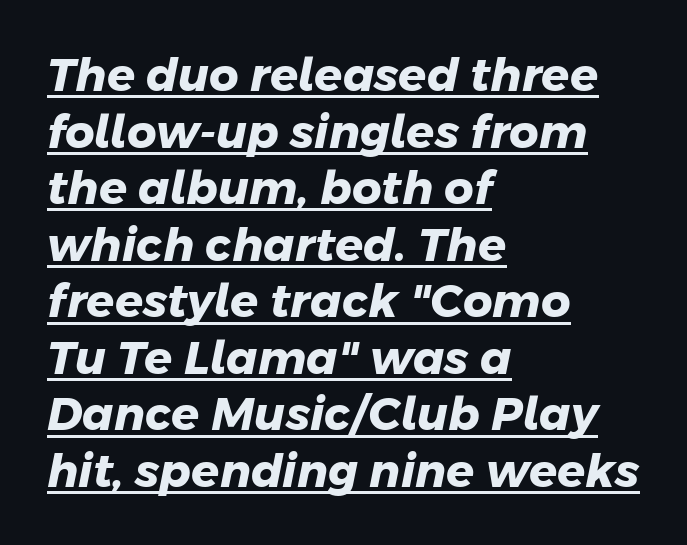
You could not count columns in this text — the font is proportionally spaced. In terms of letterform style, serifs are entirely absent. The paragraph has a hard left edge and a soft right edge. On the weight axis this lands at bold, roughly 700. Notice how a bar underscores the lettering throughout. A typesetter would call this zero additional tracking.
